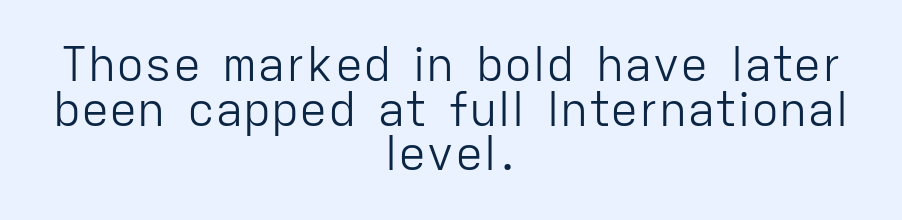
The image shows 47 px light sans-serif type, upright; set centered, tight line spacing (0.95x), normal letter spacing, not underlined; low stroke contrast and a medium x-height.
